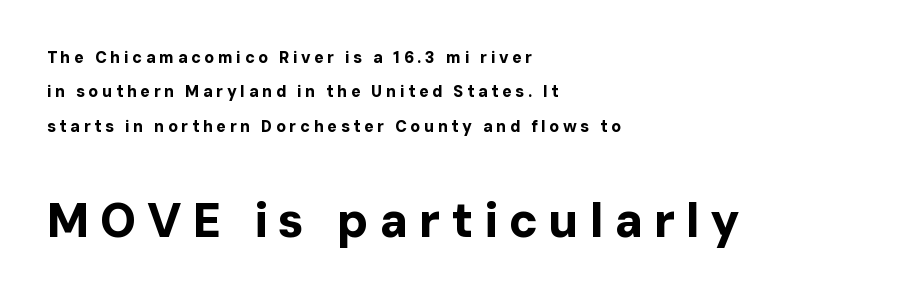
Q: Is the text bold? A: Yes.
Q: Is the text italic (slanted)? A: No, it is upright.
Q: Is the typeface a serif or a sans-serif typeface? A: Sans-serif.
Q: Is the text underlined? A: No.
Q: How is the paragraph aligned? A: Left-aligned.
Q: Is the spacing between letters normal or unusually wide? A: Unusually wide.
Q: Is the spacing between lines tight, normal or loose? A: Loose.
Q: Which block of text is set in a larger size, the first (top) or the second (bottom)? A: The second (bottom) one.
Q: Width (condensed, normal, or wide)? A: Normal.
Q: Stroke contrast? A: Low.
Q: x-height? A: Medium.
Q: Monospaced? A: No.
